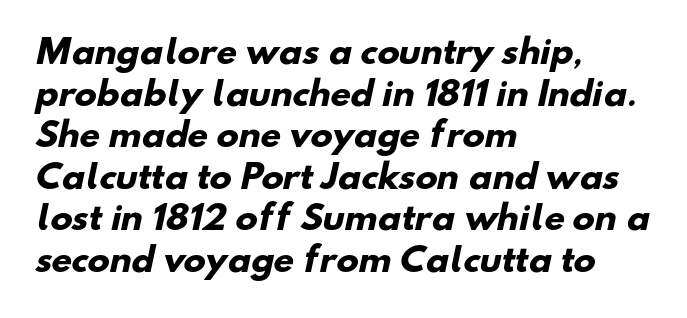
{"serif": "no", "bold": "yes", "weight": "heavy", "width": "normal", "stroke_contrast": "low", "x_height": "small", "monospaced": "no", "underline": "no", "align": "left", "line_spacing": "normal", "line_spacing_ratio": 1.26, "letter_spacing": "normal", "letter_spacing_em": 0.0, "glyph_px": 33}
